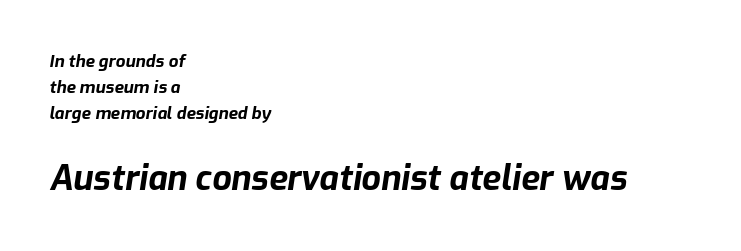
Q: Is the text bold? A: Yes.
Q: Is the text italic (slanted)? A: Yes, it leans right by about 9 degrees.
Q: Is the text underlined? A: No.
Q: How is the paragraph aligned? A: Left-aligned.
Q: Is the spacing between letters normal or unusually wide? A: Normal.
Q: Is the spacing between lines tight, normal or loose? A: Normal.
Q: Which block of text is set in a larger size, the first (top) or the second (bottom)? A: The second (bottom) one.
Q: Width (condensed, normal, or wide)? A: Normal.
Q: Stroke contrast? A: Low.
Q: x-height? A: Medium.
Q: Monospaced? A: No.
